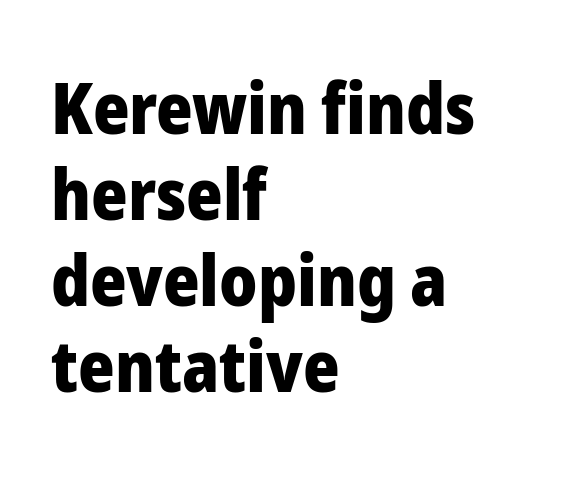
The image shows 70 px heavy sans-serif type, upright; set left-aligned, line spacing 1.23x, normal letter spacing, not underlined; low stroke contrast and a medium x-height.
